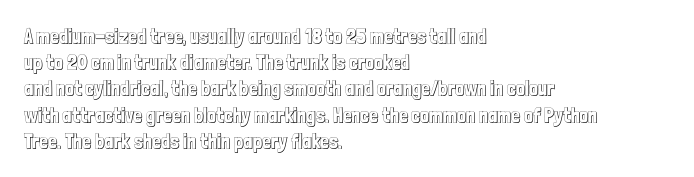
{"italic": "no", "underline": "no", "align": "left", "line_spacing": "normal", "line_spacing_ratio": 1.31, "letter_spacing": "normal", "letter_spacing_em": 0.0, "glyph_px": 20}
